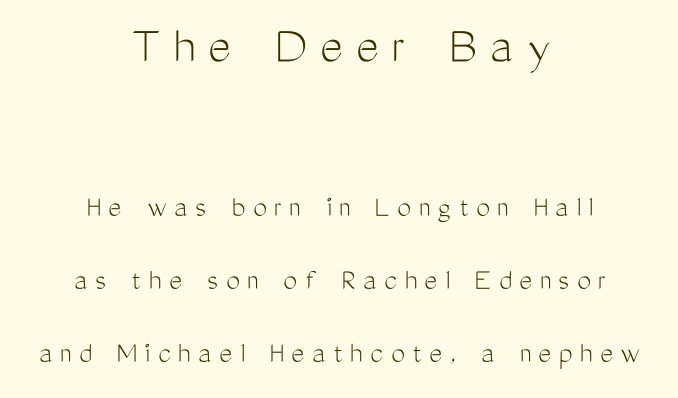
The image shows 54 px light, condensed sans-serif type, upright; set centered, loose line spacing (2.36x), unusually wide letter spacing (+0.24 em), not underlined; the first (top) block is 1.74x larger; medium stroke contrast and a medium x-height.
